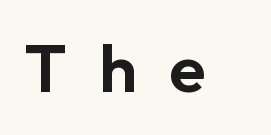
The area under the type is left untouched. Serif or sans? Sans — the stroke terminals are bare. Ordinary non-slanted type is in use. A typesetter would call this proportional, since set widths differ per character. Observe the wide spacing: letters keep a clear distance from each other.
